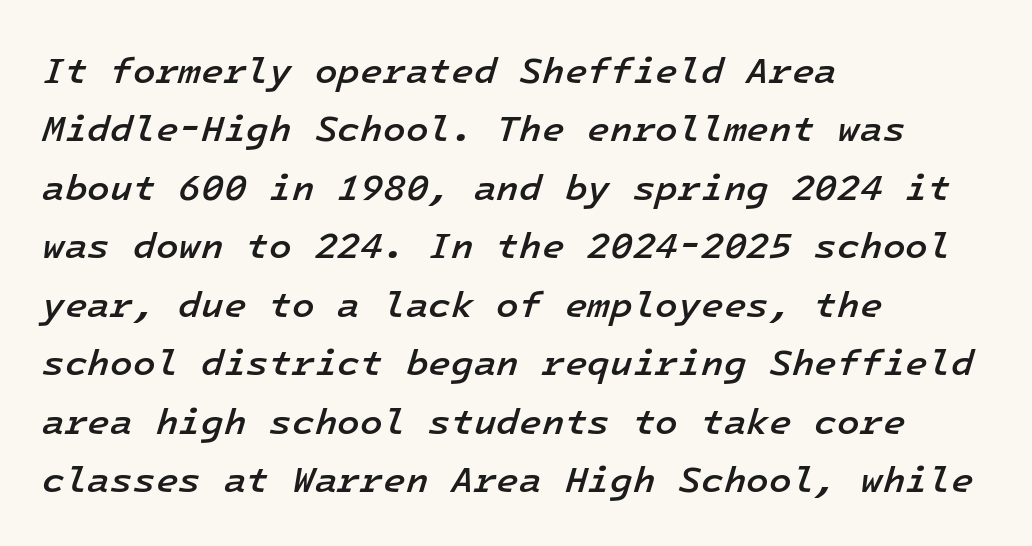
The image shows 37 px semibold type, italic (leaning right), monospaced; set left-aligned, normal line spacing (1.58x), normal letter spacing, not underlined; low stroke contrast and a medium x-height.
